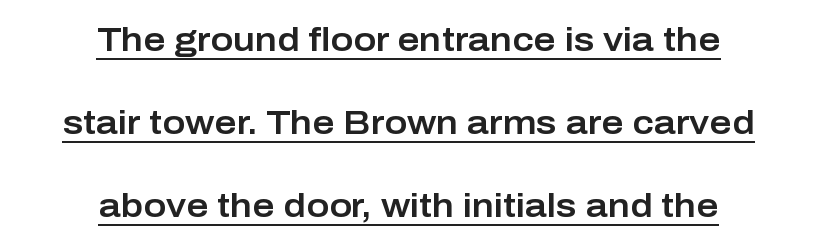
The image shows 34 px sans-serif type, upright; set centered, loose line spacing (2.44x), normal letter spacing, underlined; low stroke contrast and a medium x-height.
